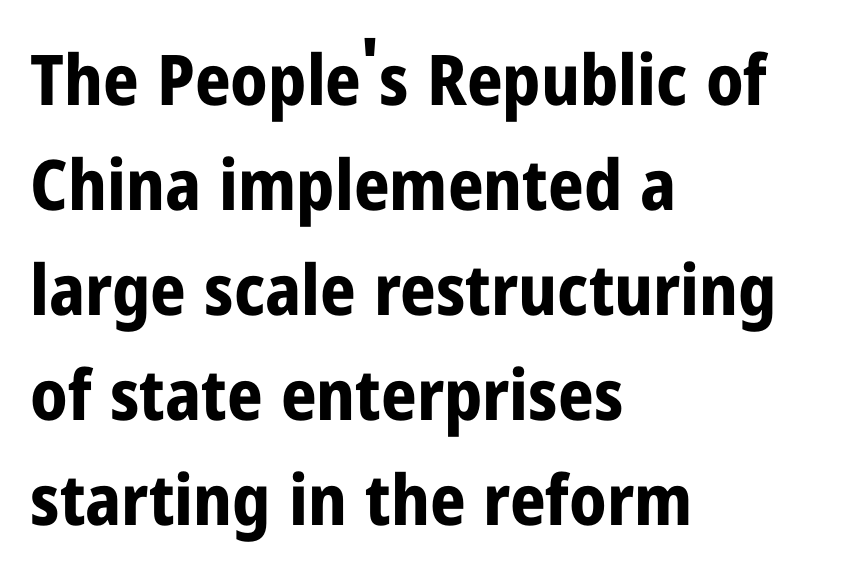
The image shows 70 px bold, condensed sans-serif type, upright; set left-aligned, normal line spacing (1.5x), normal letter spacing, not underlined; low stroke contrast and a medium x-height.
